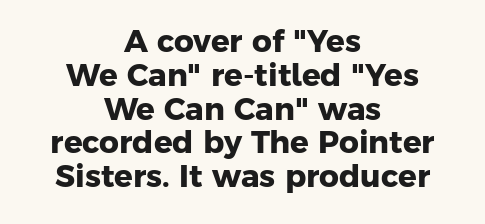
Q: Is the text bold? A: Yes.
Q: Is the typeface a serif or a sans-serif typeface? A: Sans-serif.
Q: Is the text underlined? A: No.
Q: How is the paragraph aligned? A: Centered.
Q: Is the spacing between letters normal or unusually wide? A: Normal.
Q: Is the spacing between lines tight, normal or loose? A: Tight.
Q: Width (condensed, normal, or wide)? A: Normal.
Q: Stroke contrast? A: Low.
Q: x-height? A: Medium.
Q: Monospaced? A: No.
